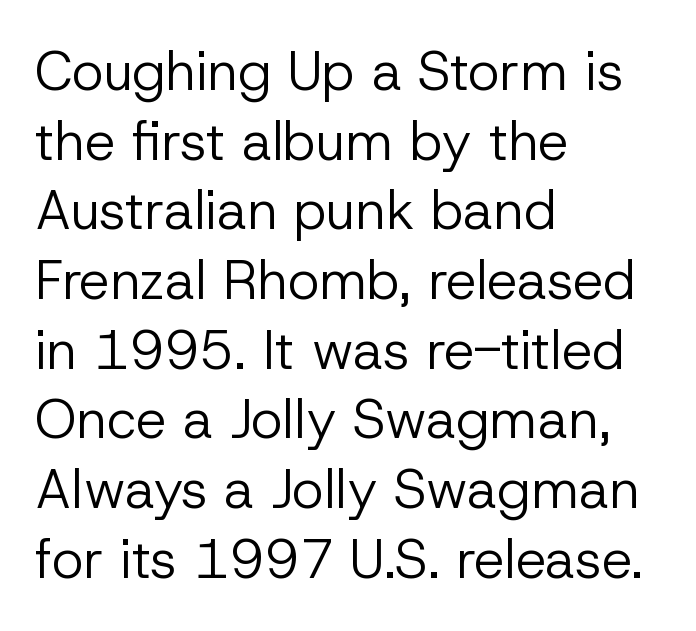
The image shows 54 px regular-weight sans-serif type, upright; set left-aligned, normal line spacing (1.29x), normal letter spacing, not underlined; low stroke contrast and a medium x-height.
